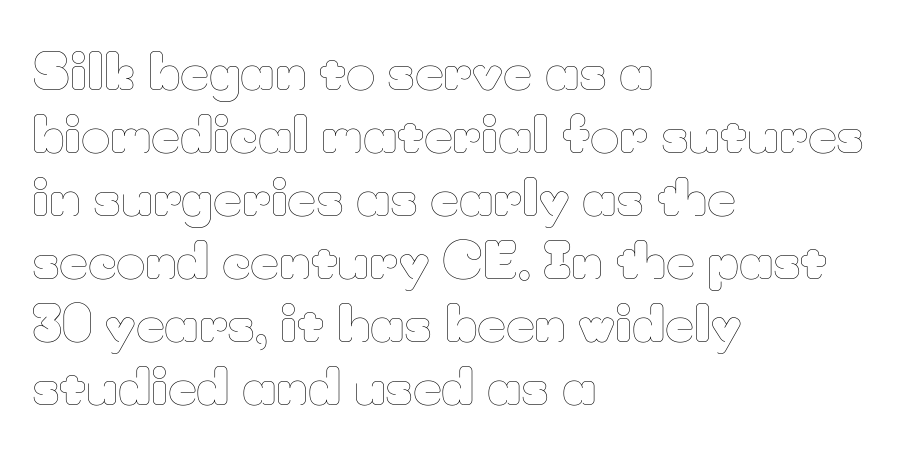
Vertical spacing — default. The weight would be labelled regular, book, light, or lighter still. Tall strokes in this sample are plumb rather than angled. Glance below the letters and you will spot only blank space. You could not count columns in this text — the font is proportionally spaced. There is no visible air inserted between adjacent glyphs.
